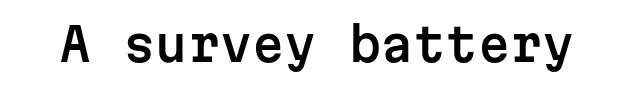
The passage shown is not underscored anywhere. Tall strokes in this sample are plumb rather than angled. Unlike a traditional serif, this face leaves its strokes unadorned. In terms of letterspacing, this is plain default setting. Is this a fixed-width face? Yes — each glyph sits in an identical cell.
